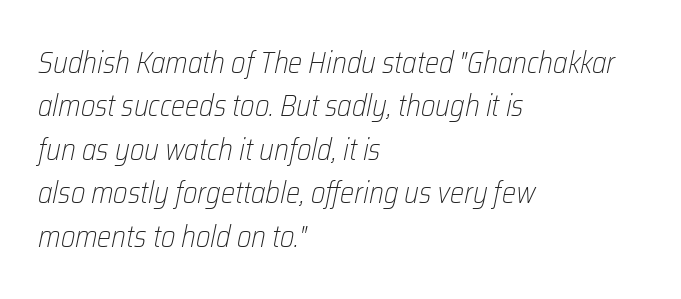
Q: Is the text bold? A: No.
Q: Is the text italic (slanted)? A: Yes, it leans right by about 12 degrees.
Q: Is the text underlined? A: No.
Q: How is the paragraph aligned? A: Left-aligned.
Q: Is the spacing between letters normal or unusually wide? A: Normal.
Q: Is the spacing between lines tight, normal or loose? A: Normal.
Q: Width (condensed, normal, or wide)? A: Condensed.
Q: Stroke contrast? A: Low.
Q: x-height? A: Medium.
Q: Monospaced? A: No.
